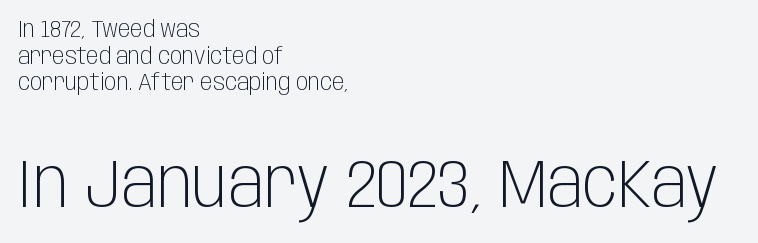
Q: Is the text bold? A: No.
Q: Is the text italic (slanted)? A: No, it is upright.
Q: Is the typeface a serif or a sans-serif typeface? A: Sans-serif.
Q: Is the text underlined? A: No.
Q: How is the paragraph aligned? A: Left-aligned.
Q: Is the spacing between letters normal or unusually wide? A: Normal.
Q: Which block of text is set in a larger size, the first (top) or the second (bottom)? A: The second (bottom) one.
Q: Width (condensed, normal, or wide)? A: Condensed.
Q: Stroke contrast? A: Low.
Q: x-height? A: Large.
Q: Monospaced? A: No.
